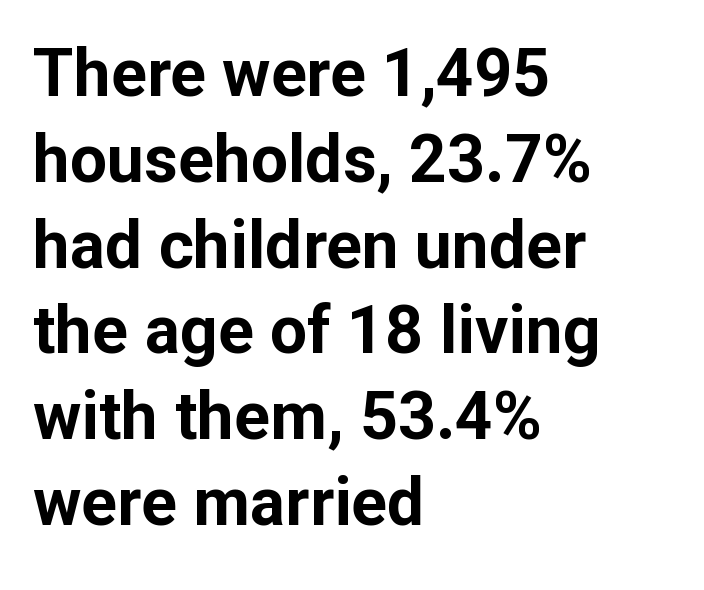
Look at the stroke-to-counter ratio: heavy, a bold. Casual observation: everything's shoved over to the left. Underlining? Definitely not there. This sample has the flowing, uneven cadence of proportional lettering. The rows are spaced the way most documents space them. Look at the tracking — it's just the regular setting, nothing added.
